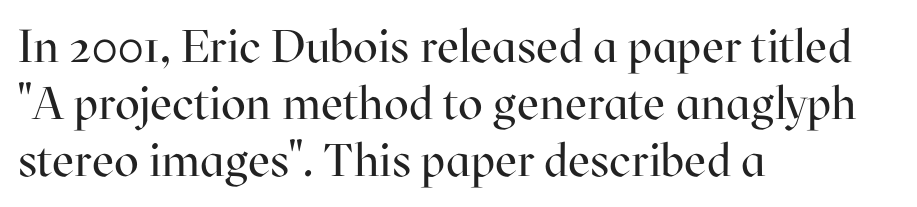
{"serif": "yes", "italic": "no", "bold": "no", "weight": "regular", "width": "normal", "stroke_contrast": "high", "x_height": "medium", "monospaced": "no", "underline": "no", "align": "left", "line_spacing_ratio": 1.24, "letter_spacing": "normal", "letter_spacing_em": 0.0, "glyph_px": 46}
